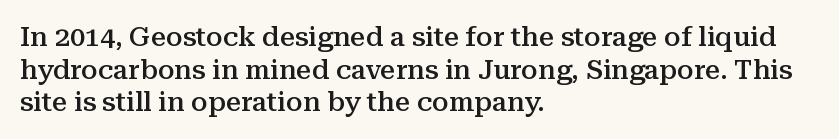
The image shows 27 px text type, upright; set left-aligned, line spacing 1.21x, normal letter spacing, not underlined.
